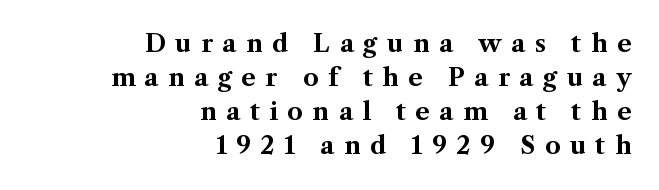
{"italic": "no", "bold": "yes", "underline": "no", "align": "right", "line_spacing": "normal", "line_spacing_ratio": 1.42, "letter_spacing": "wide", "letter_spacing_em": 0.4, "glyph_px": 24}
